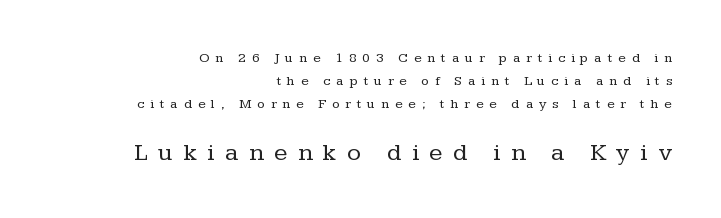
Q: Is the text bold? A: No.
Q: Is the text italic (slanted)? A: No, it is upright.
Q: Is the text underlined? A: No.
Q: How is the paragraph aligned? A: Right-aligned.
Q: Is the spacing between letters normal or unusually wide? A: Unusually wide.
Q: Is the spacing between lines tight, normal or loose? A: Normal.
Q: Which block of text is set in a larger size, the first (top) or the second (bottom)? A: The second (bottom) one.
